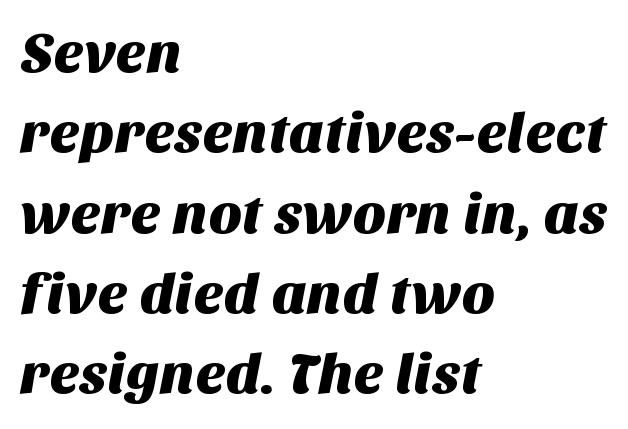
Notice how descenders clear the ascenders below comfortably — that's standard leading. Varying glyph widths throughout — classic text-font behaviour. Layout note: lines flush left. Spacing between characters is what you'd get straight out of the box. Descenders are the only things crossing below the line. This rendering employs a face without finishing strokes, i.e., a sans-serif.
